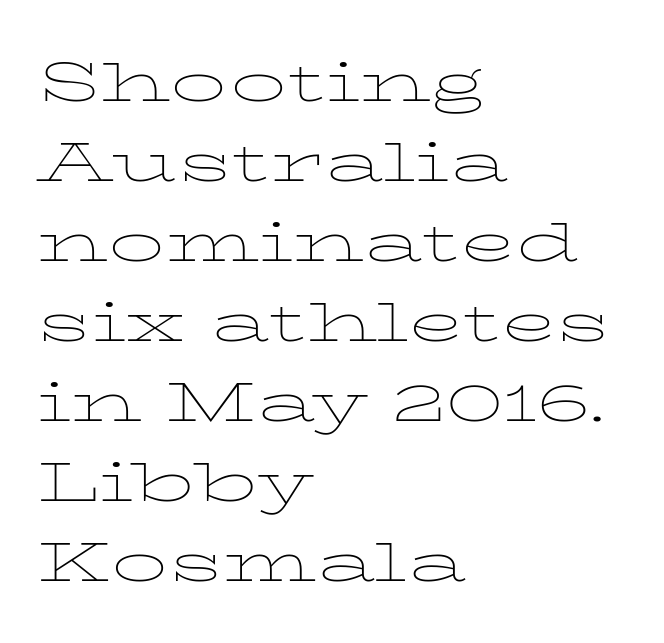
The block of text has a typical density, with ordinary space between rows. This sample uses a serif face. This is roman type, the default non-slanted kind. A clean baseline with only descenders dipping below it. Heft: none added — not bold. Every row of glyphs begins at an identical x-position on the left.
